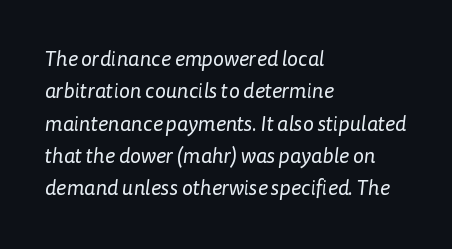
{"bold": "no", "underline": "no", "align": "left", "line_spacing": "normal", "line_spacing_ratio": 1.54, "letter_spacing": "normal", "letter_spacing_em": 0.0, "glyph_px": 21}
